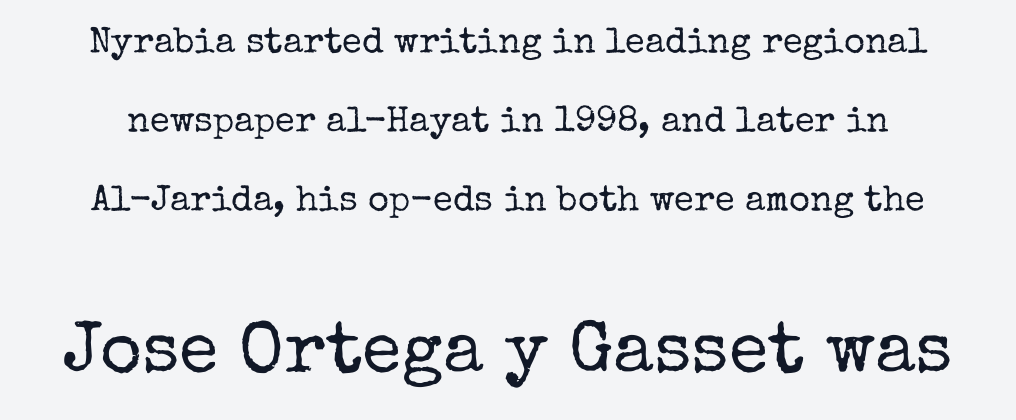
In terms of posture, this sample is upright. What's the leading like? Stretched, with rows far apart. The specimen omits any rule beneath the text block's lines. Letterform terminals end in serifs throughout the passage. Think standard paragraph weight, or any step lighter than that. Nothing unusual about the tracking: characters are spaced as the font intends.
